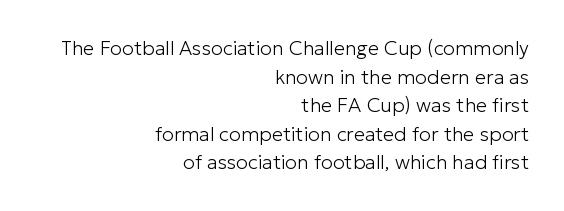
The image shows 20 px text type, upright; set right-aligned, normal line spacing (1.43x), normal letter spacing, not underlined.
